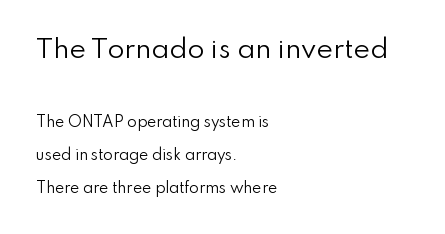
Q: Is the text bold? A: No.
Q: Is the text italic (slanted)? A: No, it is upright.
Q: Is the text underlined? A: No.
Q: How is the paragraph aligned? A: Left-aligned.
Q: Is the spacing between letters normal or unusually wide? A: Normal.
Q: Is the spacing between lines tight, normal or loose? A: Loose.
Q: Which block of text is set in a larger size, the first (top) or the second (bottom)? A: The first (top) one.
